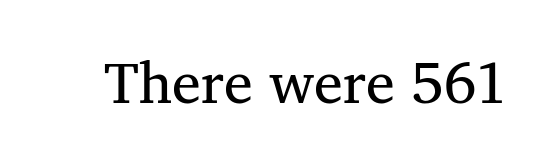
{"serif": "yes", "bold": "no", "weight": "regular", "width": "normal", "stroke_contrast": "medium", "x_height": "medium", "monospaced": "no", "underline": "no", "letter_spacing": "normal", "letter_spacing_em": 0.0, "glyph_px": 58}
